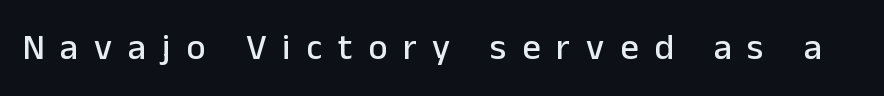
The image shows 36 px sans-serif type, upright; set unusually wide letter spacing (+0.44 em), not underlined; low stroke contrast and a medium x-height.
